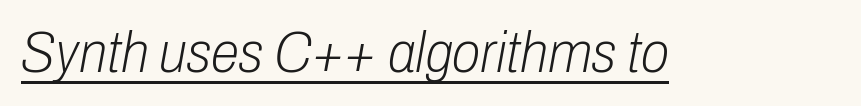
Q: Is the text bold? A: No.
Q: Is the text italic (slanted)? A: Yes, it leans right by about 10 degrees.
Q: Is the text underlined? A: Yes.
Q: Is the spacing between letters normal or unusually wide? A: Normal.
Q: Width (condensed, normal, or wide)? A: Condensed.
Q: Stroke contrast? A: Low.
Q: x-height? A: Medium.
Q: Monospaced? A: No.
